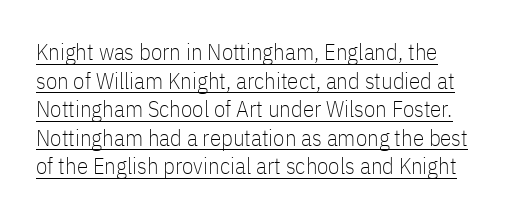
The image shows 23 px text type, upright; set line spacing 1.24x, normal letter spacing, underlined.
